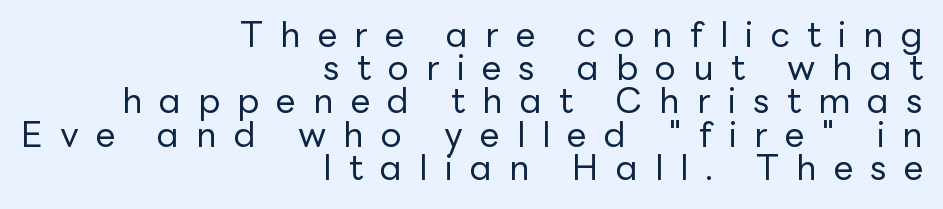
{"serif": "no", "italic": "no", "bold": "no", "weight": "regular", "width": "normal", "stroke_contrast": "low", "x_height": "medium", "monospaced": "no", "underline": "no", "align": "right", "line_spacing": "tight", "line_spacing_ratio": 0.95, "letter_spacing": "wide", "letter_spacing_em": 0.49, "glyph_px": 35}
